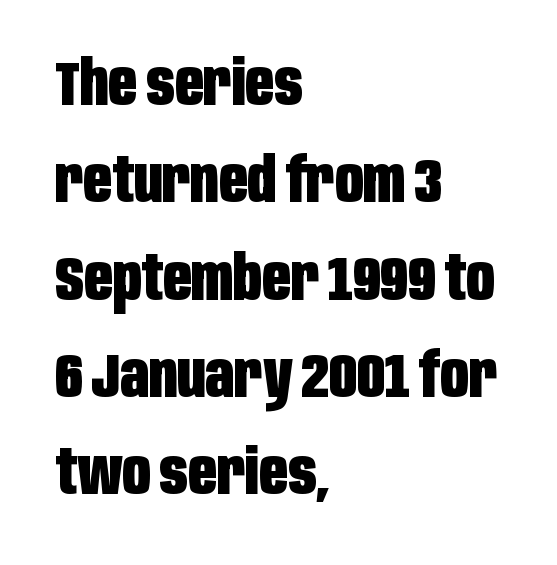
The image shows 62 px heavy, condensed sans-serif type, upright; set left-aligned, normal line spacing (1.57x), normal letter spacing, not underlined; low stroke contrast and a large x-height.
